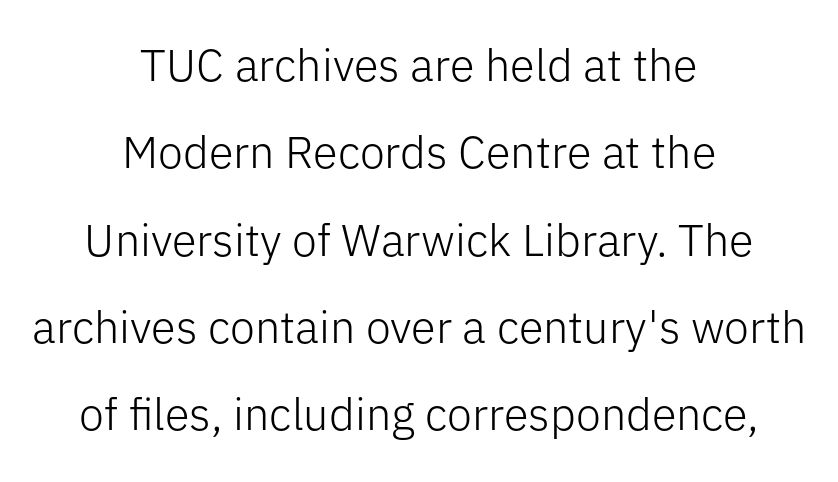
The image shows 45 px light sans-serif type, upright; set centered, loose line spacing (1.94x), normal letter spacing, not underlined; low stroke contrast and a medium x-height.
